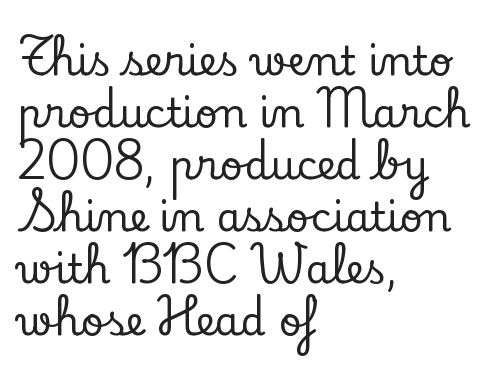
This is serif lettering, the kind often seen in printed books. The leading is moderate, giving the passage an even texture. Spacing verdict: proportional, widths tailored to each character. The strip under each line holds only bare page.
